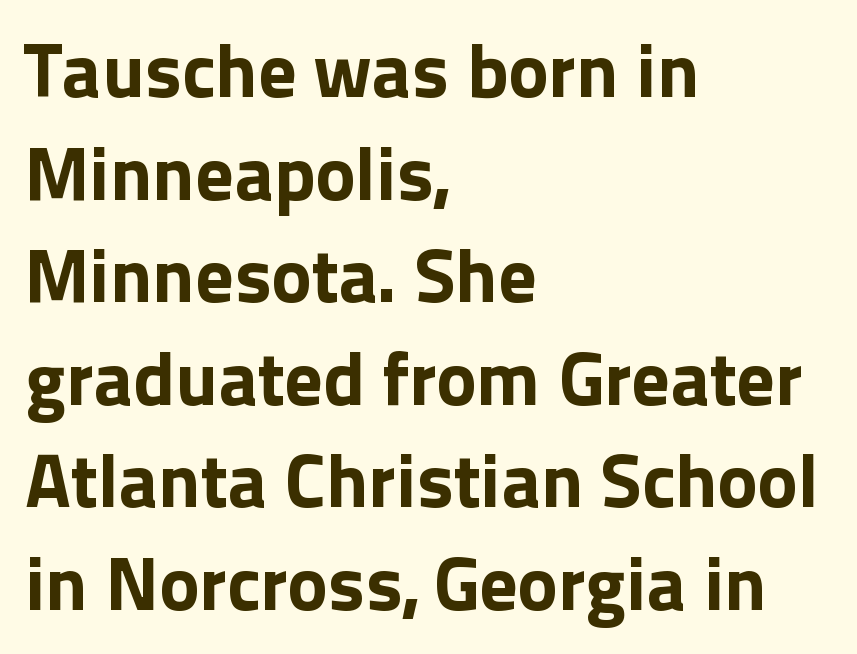
The image shows 76 px bold sans-serif type, upright; set left-aligned, normal line spacing (1.35x), normal letter spacing, not underlined; a medium x-height.
